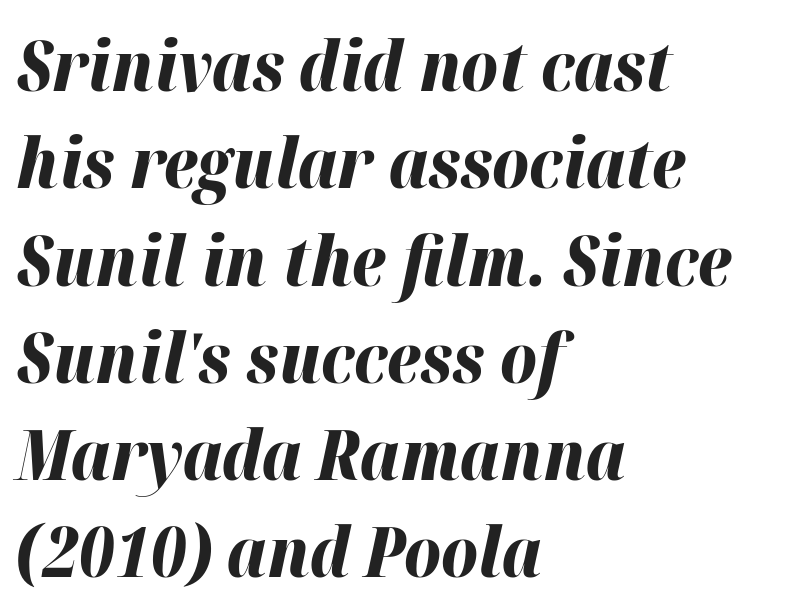
Would a proofreader flag this as italicized? Yes. Note the varied advance widths — an 'i' is clearly narrower than an 'm'. The space between consecutive lines is moderate. Caption: bold face, heavy strokes.
